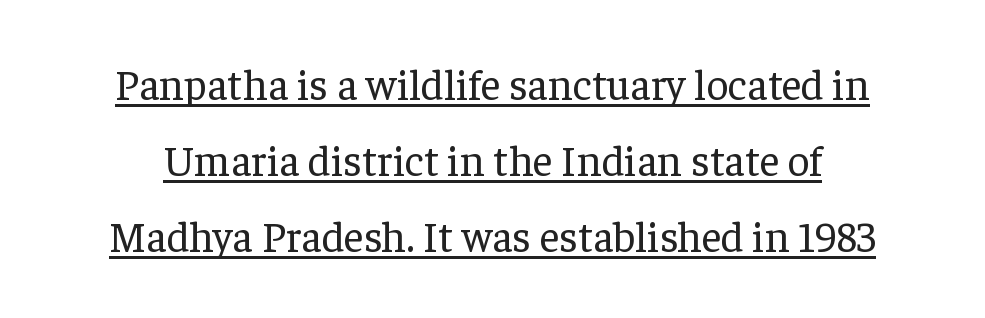
The image shows 43 px regular-weight serif type, upright; set line spacing 1.77x, normal letter spacing, underlined; low stroke contrast and a medium x-height.
